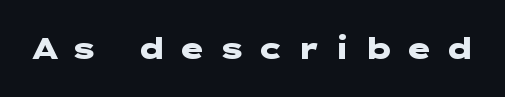
{"serif": "no", "italic": "no", "bold": "yes", "weight": "heavy", "width": "wide", "stroke_contrast": "low", "x_height": "medium", "underline": "no", "letter_spacing": "wide", "letter_spacing_em": 0.43, "glyph_px": 29}
